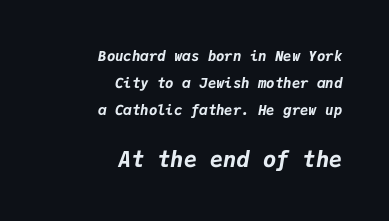
The image shows 22 px bold type, italic (leaning right); set right-aligned, loose line spacing (1.94x), normal letter spacing, not underlined; the second (bottom) block is 1.57x larger.
